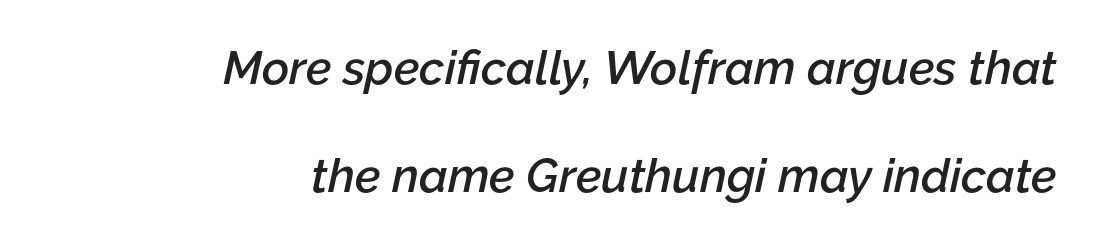
{"italic": "yes", "lean": "right", "slant_degrees": 12, "bold": "semi", "weight": "semibold", "width": "normal", "stroke_contrast": "low", "x_height": "medium", "monospaced": "no", "underline": "no", "align": "right", "line_spacing": "loose", "line_spacing_ratio": 2.29, "letter_spacing": "normal", "letter_spacing_em": 0.0, "glyph_px": 47}
